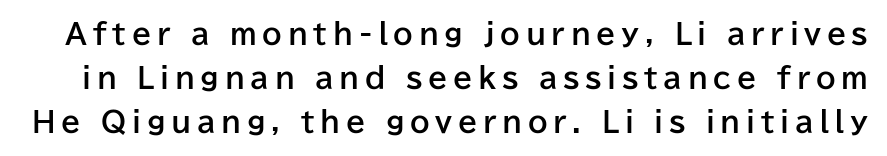
Q: Is the text bold? A: Yes.
Q: Is the text italic (slanted)? A: No, it is upright.
Q: Is the typeface a serif or a sans-serif typeface? A: Sans-serif.
Q: Is the text underlined? A: No.
Q: Is the spacing between letters normal or unusually wide? A: Unusually wide.
Q: Is the spacing between lines tight, normal or loose? A: Normal.
Q: Width (condensed, normal, or wide)? A: Normal.
Q: Stroke contrast? A: Low.
Q: x-height? A: Medium.
Q: Monospaced? A: No.
